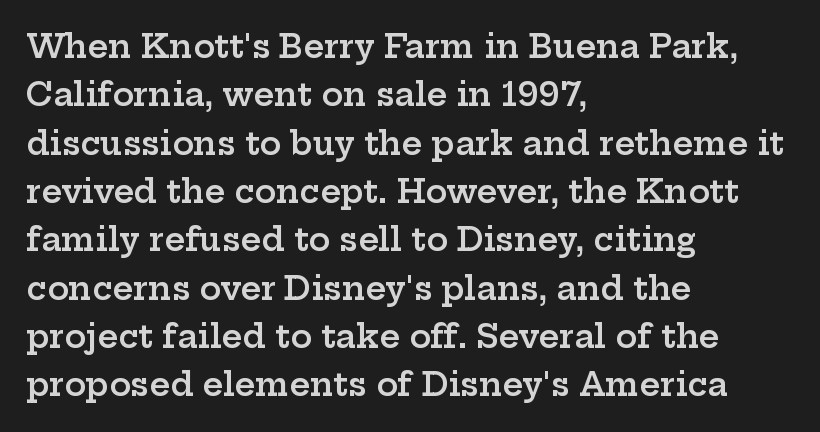
The image shows 32 px semibold, wide serif type, upright; set left-aligned, normal line spacing (1.51x), normal letter spacing, not underlined; low stroke contrast and a medium x-height.
